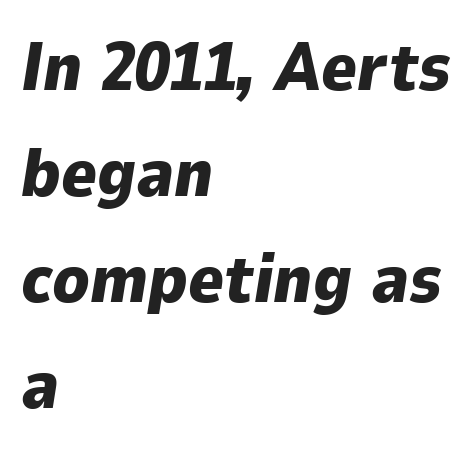
Q: Is the text bold? A: Yes.
Q: Is the text italic (slanted)? A: Yes, it leans right by about 9 degrees.
Q: Is the text underlined? A: No.
Q: How is the paragraph aligned? A: Left-aligned.
Q: Is the spacing between letters normal or unusually wide? A: Normal.
Q: Is the spacing between lines tight, normal or loose? A: Normal.
Q: Width (condensed, normal, or wide)? A: Normal.
Q: Stroke contrast? A: Low.
Q: x-height? A: Medium.
Q: Monospaced? A: No.
